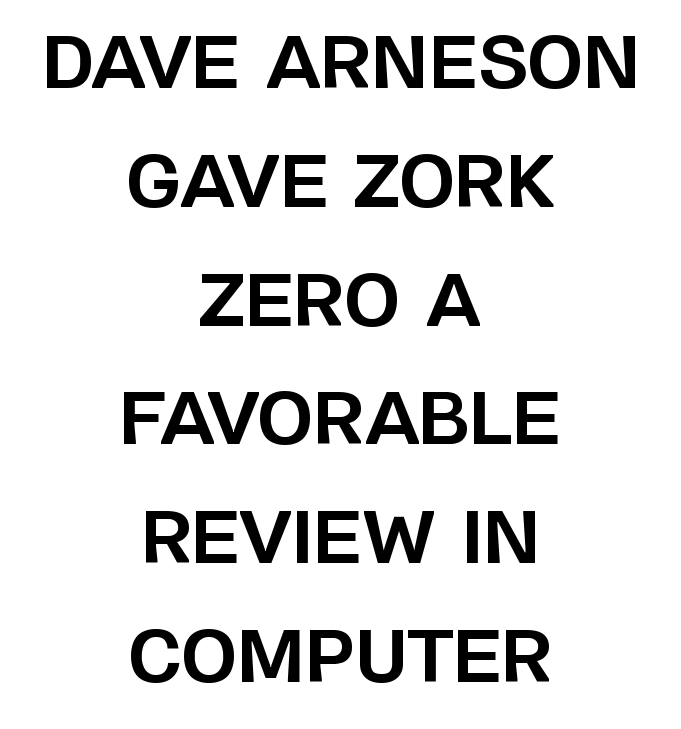
{"serif": "no", "italic": "no", "bold": "yes", "weight": "bold", "width": "normal", "stroke_contrast": "low", "x_height": "large", "monospaced": "no", "underline": "no", "align": "center", "line_spacing": "normal", "line_spacing_ratio": 1.65, "letter_spacing": "normal", "letter_spacing_em": 0.0, "glyph_px": 72}
